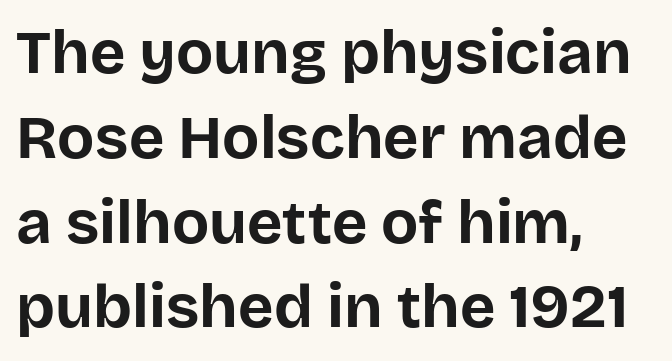
Q: Is the text bold? A: Yes.
Q: Is the text italic (slanted)? A: No, it is upright.
Q: Is the typeface a serif or a sans-serif typeface? A: Sans-serif.
Q: Is the text underlined? A: No.
Q: How is the paragraph aligned? A: Left-aligned.
Q: Is the spacing between letters normal or unusually wide? A: Normal.
Q: Is the spacing between lines tight, normal or loose? A: Normal.
Q: Width (condensed, normal, or wide)? A: Normal.
Q: Stroke contrast? A: Low.
Q: x-height? A: Large.
Q: Monospaced? A: No.
